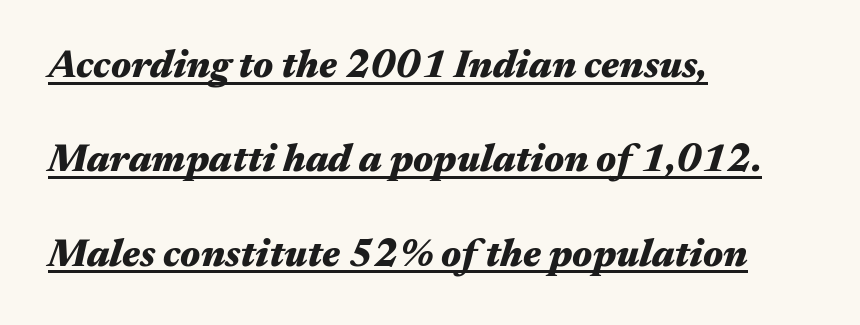
Q: Is the text bold? A: Yes.
Q: Is the text italic (slanted)? A: Yes, it leans right by about 17 degrees.
Q: Is the text underlined? A: Yes.
Q: How is the paragraph aligned? A: Left-aligned.
Q: Is the spacing between letters normal or unusually wide? A: Normal.
Q: Is the spacing between lines tight, normal or loose? A: Loose.
Q: Width (condensed, normal, or wide)? A: Wide.
Q: Stroke contrast? A: Medium.
Q: x-height? A: Medium.
Q: Monospaced? A: No.
